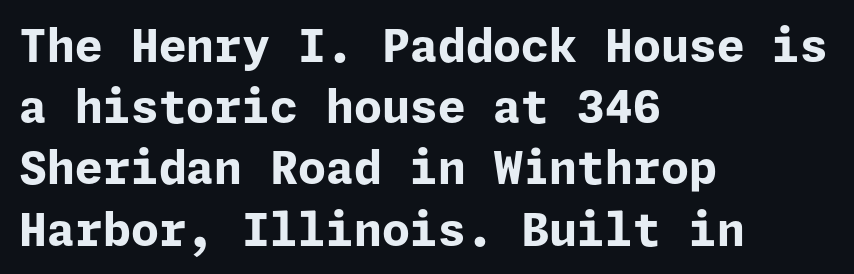
The image shows 45 px bold sans-serif type, upright; set left-aligned, normal line spacing (1.36x), normal letter spacing, not underlined; low stroke contrast and a medium x-height.
